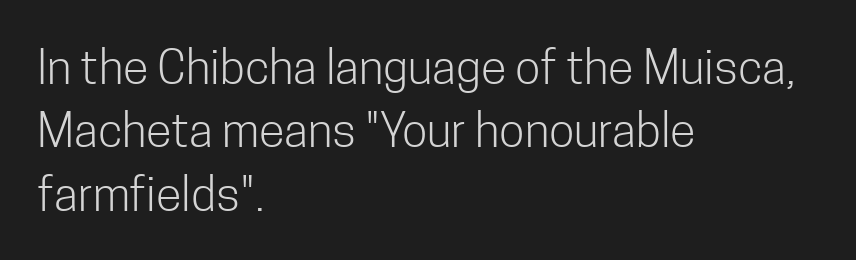
{"serif": "no", "italic": "no", "bold": "no", "weight": "light", "width": "condensed", "stroke_contrast": "low", "x_height": "medium", "monospaced": "no", "underline": "no", "align": "left", "line_spacing": "normal", "line_spacing_ratio": 1.35, "letter_spacing": "normal", "letter_spacing_em": 0.0, "glyph_px": 47}
